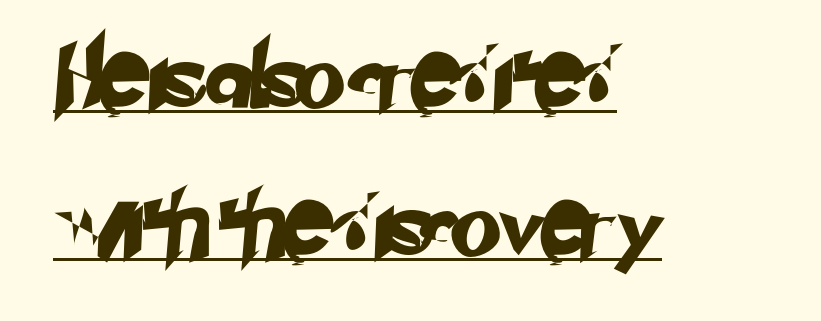
Q: Is the typeface a serif or a sans-serif typeface? A: Sans-serif.
Q: Is the text underlined? A: Yes.
Q: How is the paragraph aligned? A: Left-aligned.
Q: Is the spacing between letters normal or unusually wide? A: Normal.
Q: Is the spacing between lines tight, normal or loose? A: Loose.
Q: Width (condensed, normal, or wide)? A: Normal.
Q: Stroke contrast? A: Low.
Q: x-height? A: Small.
Q: Monospaced? A: No.
